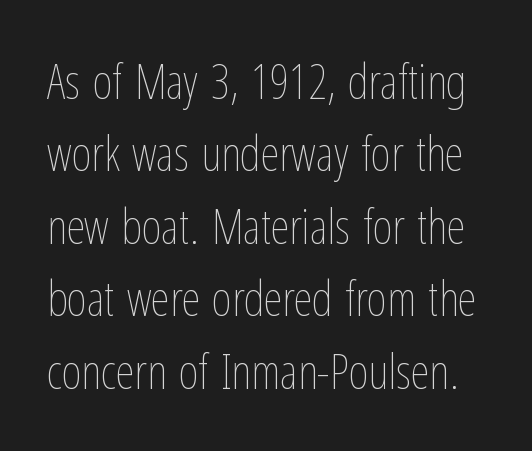
{"italic": "no", "bold": "no", "weight": "thin", "width": "condensed", "stroke_contrast": "low", "x_height": "medium", "monospaced": "no", "underline": "no", "line_spacing": "normal", "line_spacing_ratio": 1.51, "letter_spacing": "normal", "letter_spacing_em": 0.0, "glyph_px": 48}
